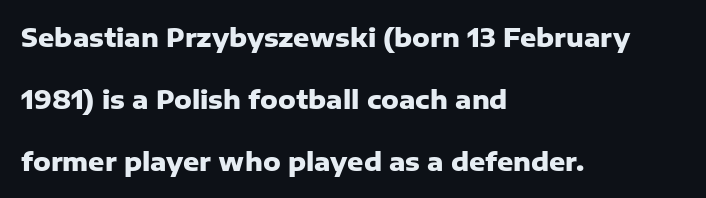
Q: Is the text bold? A: Yes.
Q: Is the text italic (slanted)? A: No, it is upright.
Q: Is the text underlined? A: No.
Q: How is the paragraph aligned? A: Left-aligned.
Q: Is the spacing between letters normal or unusually wide? A: Normal.
Q: Is the spacing between lines tight, normal or loose? A: Loose.
